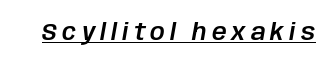
The image shows 23 px text type, italic (leaning right); set unusually wide letter spacing (+0.22 em), underlined.
